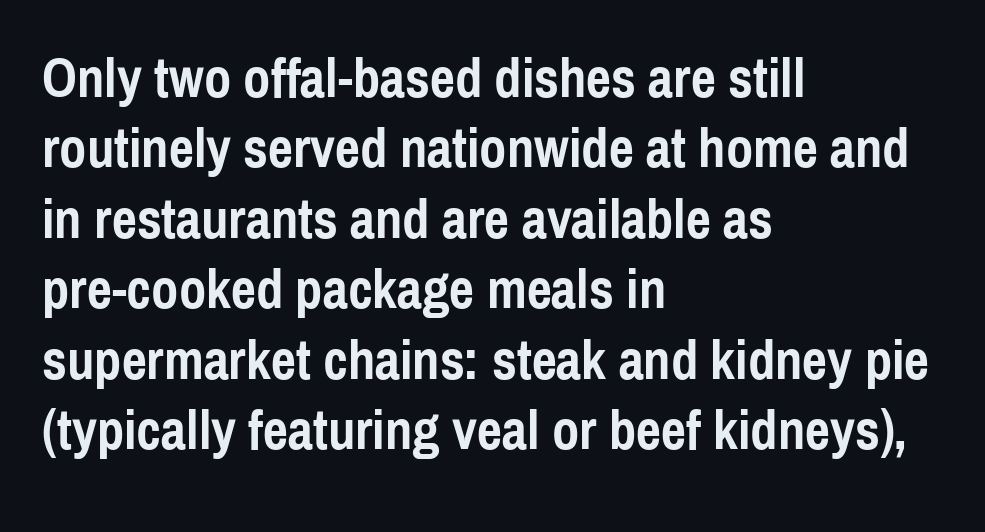
The image shows 55 px semibold, condensed sans-serif type, upright; set left-aligned, normal line spacing (1.28x), normal letter spacing, not underlined; a medium x-height.
